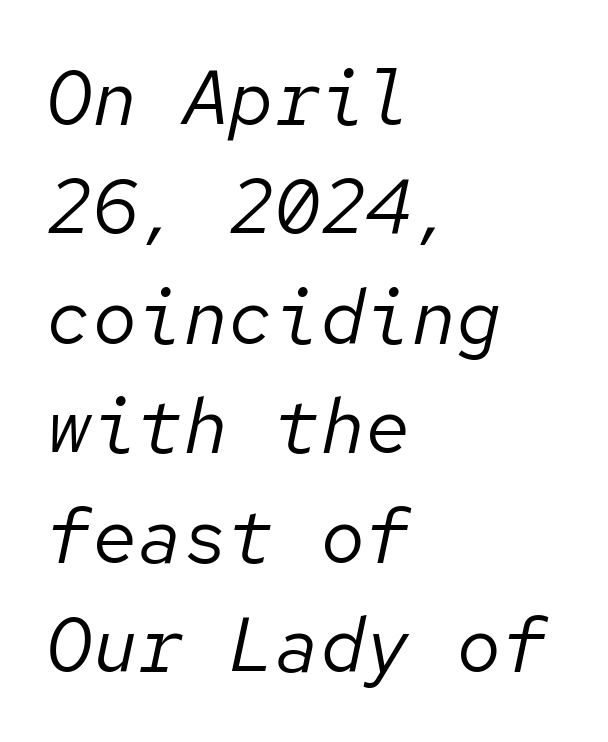
The image shows 76 px regular-weight type, italic (leaning right), monospaced; set left-aligned, normal line spacing (1.44x), normal letter spacing, not underlined; low stroke contrast and a medium x-height.
